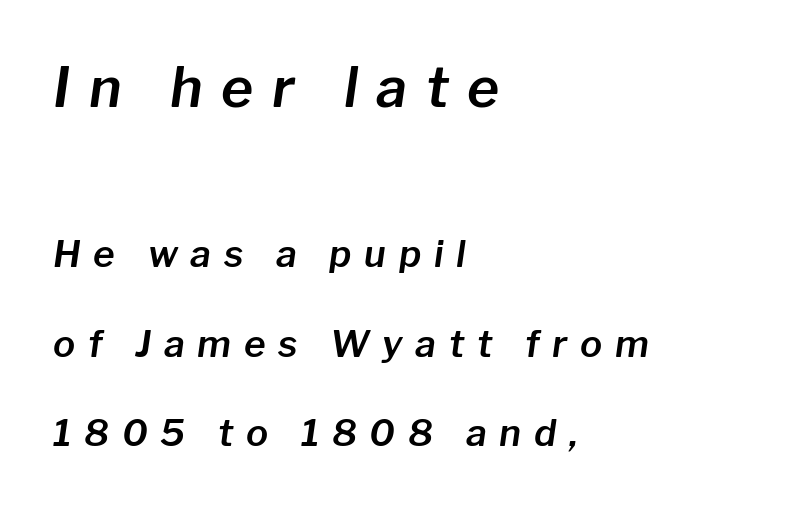
The image shows 55 px text type, italic (leaning right); set left-aligned, loose line spacing (2.43x), unusually wide letter spacing (+0.34 em), not underlined; the first (top) block is 1.49x larger; low stroke contrast and a medium x-height.
